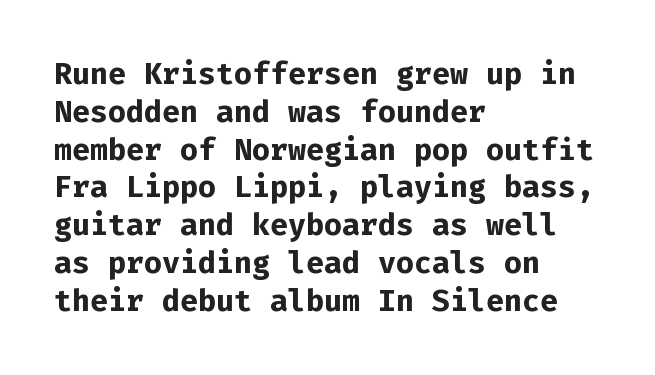
The glyphs in this specimen are sans serif. Quick note: interline space is typical. Just letters on the line, the space beneath them empty. Caption: bold face, heavy strokes.
